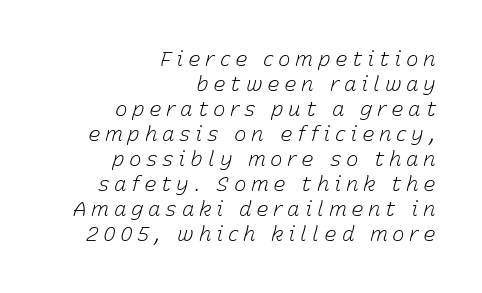
{"italic": "yes", "lean": "right", "slant_degrees": 15, "bold": "no", "underline": "no", "align": "right", "line_spacing_ratio": 1.19, "letter_spacing": "wide", "letter_spacing_em": 0.22, "glyph_px": 21}
